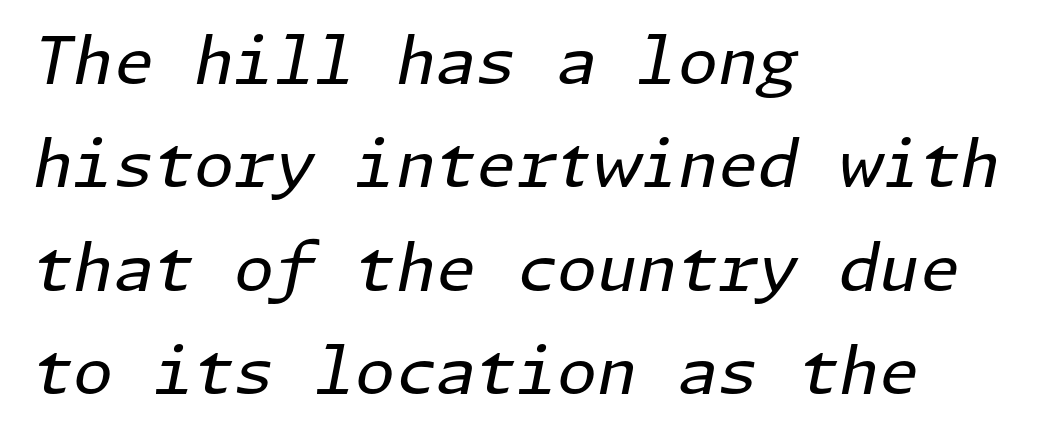
The image shows 65 px regular-weight type, italic (leaning right); set left-aligned, normal line spacing (1.59x), normal letter spacing, not underlined; low stroke contrast and a medium x-height.
